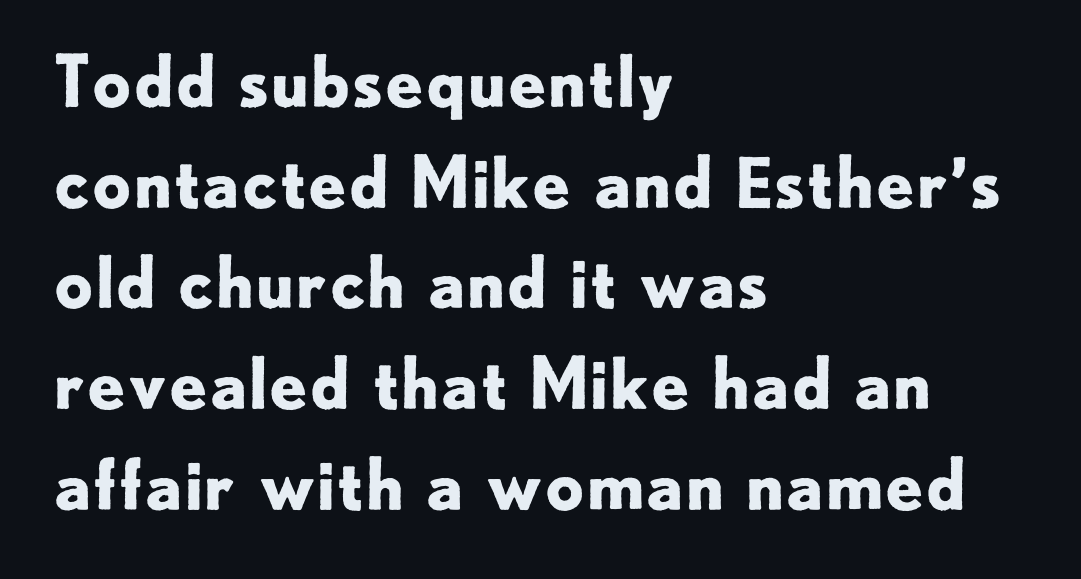
The image shows 69 px bold sans-serif type, upright; set left-aligned, normal line spacing (1.46x), normal letter spacing, not underlined; low stroke contrast and a small x-height.
